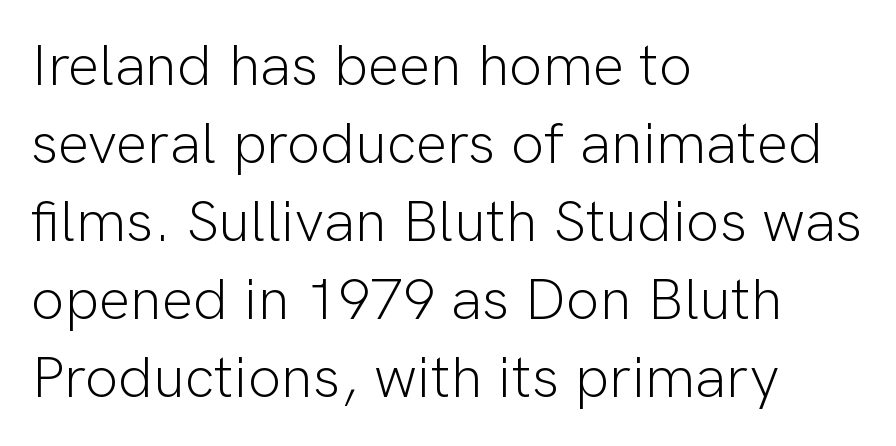
The image shows 59 px light sans-serif type, upright; set left-aligned, normal line spacing (1.32x), normal letter spacing, not underlined; low stroke contrast and a medium x-height.
